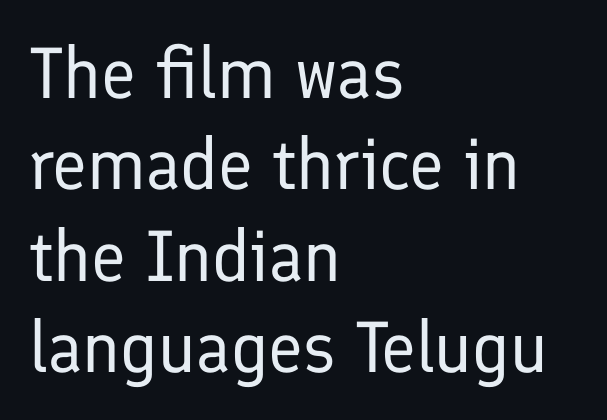
The image shows 72 px regular-weight sans-serif type, upright; set left-aligned, normal line spacing (1.27x), normal letter spacing, not underlined; low stroke contrast and a medium x-height.
